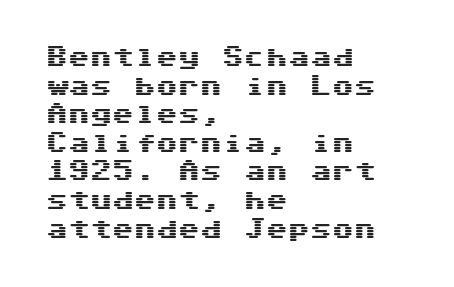
{"italic": "no", "underline": "no", "align": "left", "line_spacing": "normal", "line_spacing_ratio": 1.3, "letter_spacing": "normal", "letter_spacing_em": 0.0, "glyph_px": 22}
